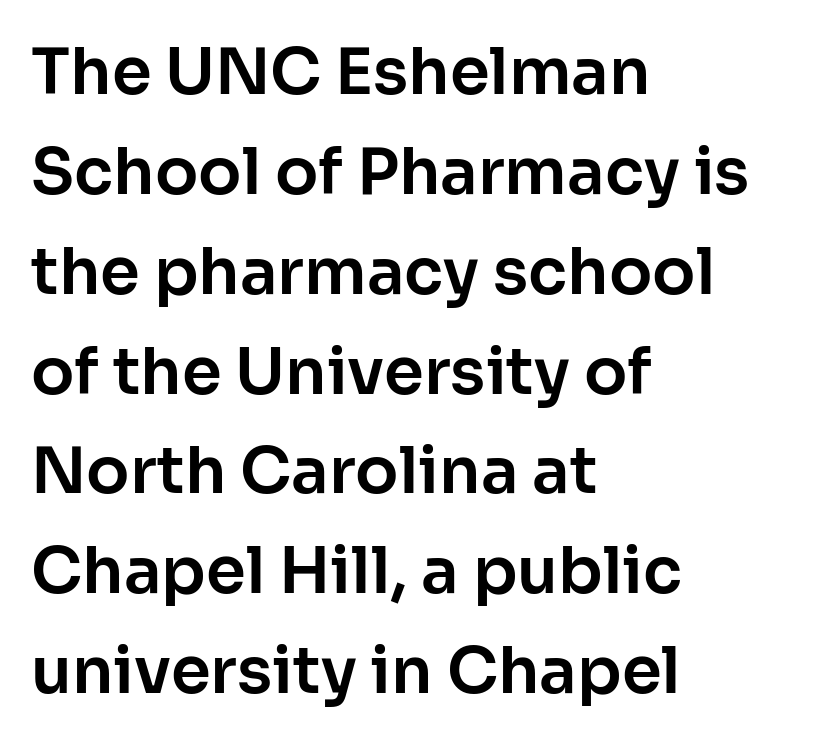
{"serif": "no", "italic": "no", "width": "normal", "stroke_contrast": "low", "x_height": "medium", "monospaced": "no", "underline": "no", "align": "left", "line_spacing": "normal", "line_spacing_ratio": 1.56, "letter_spacing": "normal", "letter_spacing_em": 0.0, "glyph_px": 64}
